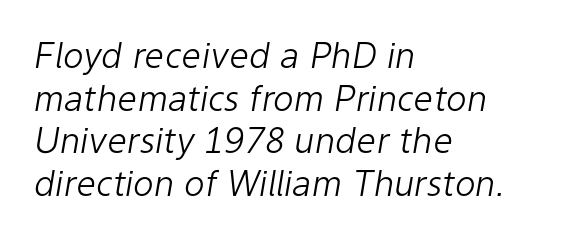
A classic flush-left, rag-right setting is used for this passage. When letters slant like this, we call the style italic. Is this a fixed-width face? No — the glyphs have proportional, varying widths. Look at the tracking — it's just the regular setting, nothing added. No heavy texture on the line: the type isn't bold. Has an underline been added? It has not.
